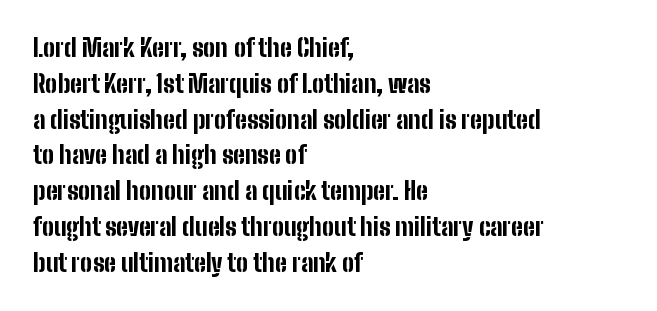
{"italic": "no", "bold": "yes", "underline": "no", "align": "left", "line_spacing": "normal", "line_spacing_ratio": 1.49, "letter_spacing": "normal", "letter_spacing_em": 0.0, "glyph_px": 24}
